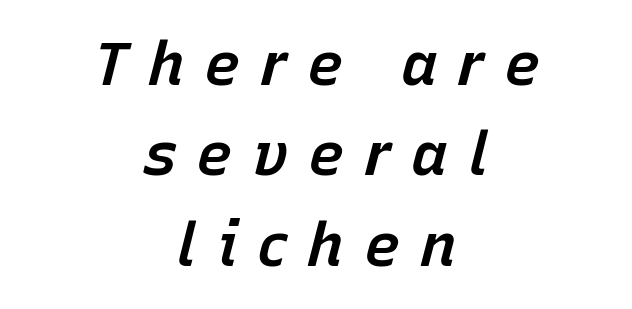
{"italic": "yes", "lean": "right", "slant_degrees": 15, "bold": "semi", "weight": "semibold", "width": "normal", "stroke_contrast": "low", "x_height": "medium", "monospaced": "no", "underline": "no", "align": "center", "line_spacing": "normal", "line_spacing_ratio": 1.48, "letter_spacing": "wide", "letter_spacing_em": 0.32, "glyph_px": 61}
